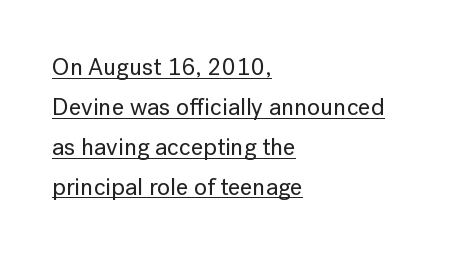
{"italic": "no", "underline": "yes", "align": "left", "line_spacing": "normal", "line_spacing_ratio": 1.66, "letter_spacing": "normal", "letter_spacing_em": 0.0, "glyph_px": 24}
